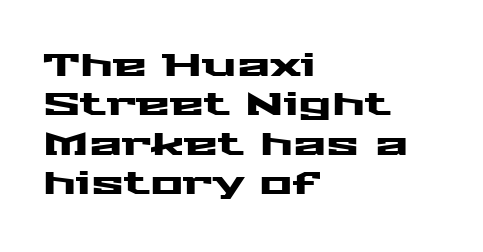
The image shows 31 px wide sans-serif type, upright; set left-aligned, normal line spacing (1.27x), normal letter spacing, not underlined; medium stroke contrast and a medium x-height.
